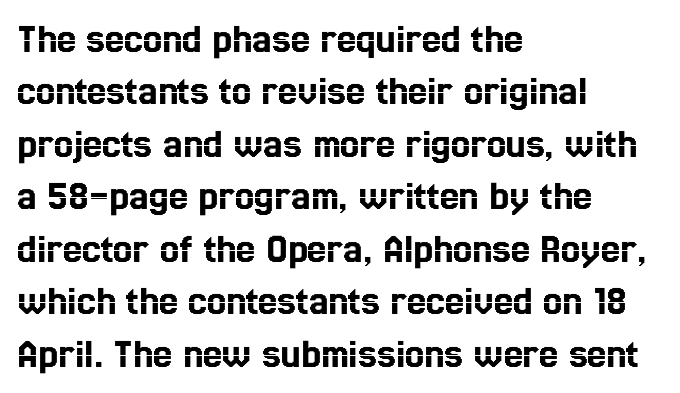
Q: Is the text italic (slanted)? A: No, it is upright.
Q: Is the text underlined? A: No.
Q: How is the paragraph aligned? A: Left-aligned.
Q: Is the spacing between letters normal or unusually wide? A: Normal.
Q: Width (condensed, normal, or wide)? A: Condensed.
Q: x-height? A: Medium.
Q: Monospaced? A: No.
